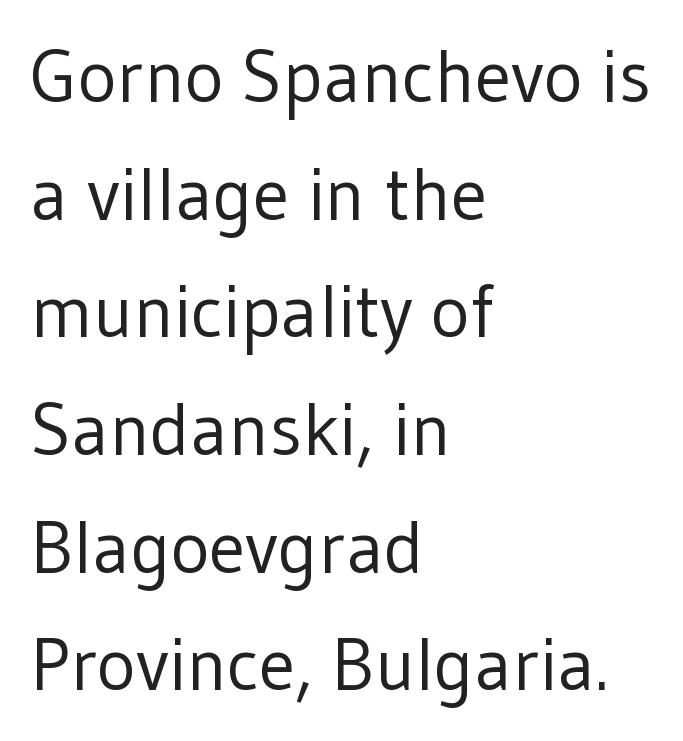
A quiet, ordinary-to-light weight characterises the typeface. This sample uses plain, unmodified letter spacing. Type style note: lacks serifs. Unlike italic type, these characters show no tilt at all. Words float on clear page, feet unadorned. The rendering anchors every line to the left-hand side.
